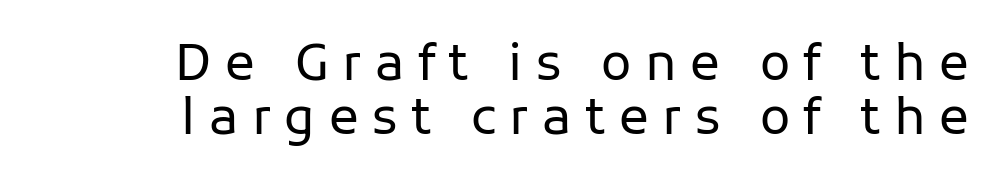
Q: Is the text bold? A: No.
Q: Is the text italic (slanted)? A: No, it is upright.
Q: Is the typeface a serif or a sans-serif typeface? A: Sans-serif.
Q: Is the text underlined? A: No.
Q: How is the paragraph aligned? A: Right-aligned.
Q: Is the spacing between letters normal or unusually wide? A: Unusually wide.
Q: Is the spacing between lines tight, normal or loose? A: Tight.
Q: Width (condensed, normal, or wide)? A: Normal.
Q: Stroke contrast? A: Low.
Q: x-height? A: Medium.
Q: Monospaced? A: No.
